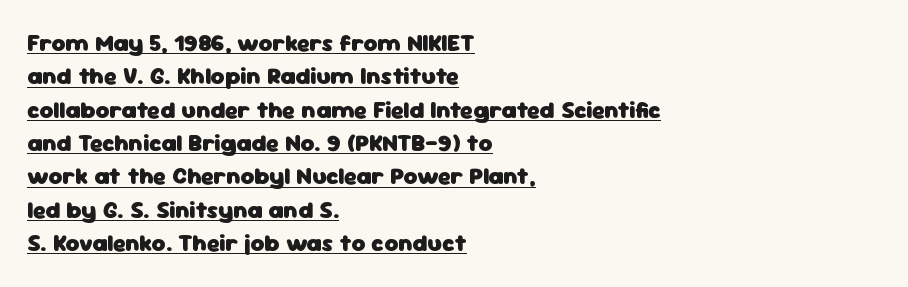
{"italic": "no", "bold": "yes", "underline": "yes", "align": "left", "line_spacing": "normal", "line_spacing_ratio": 1.39, "letter_spacing": "normal", "letter_spacing_em": 0.0, "glyph_px": 24}
